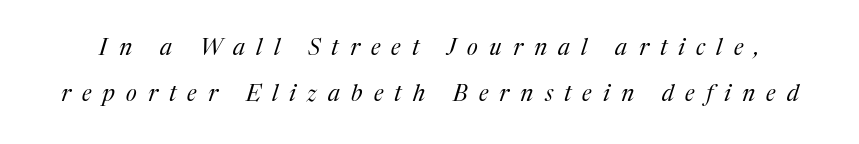
The image shows 23 px text type, italic (leaning right); set loose line spacing (1.99x), unusually wide letter spacing (+0.49 em), not underlined.
